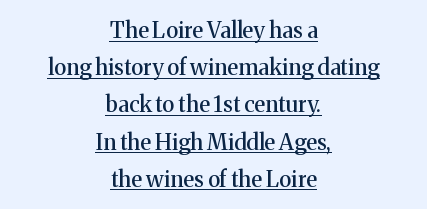
The image shows 22 px text type, upright; set centered, normal line spacing (1.69x), normal letter spacing, underlined.
